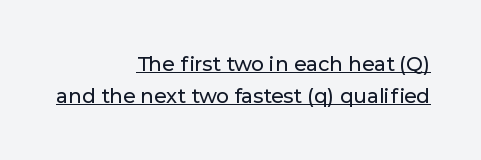
{"italic": "no", "underline": "yes", "align": "right", "line_spacing": "normal", "line_spacing_ratio": 1.6, "letter_spacing": "normal", "letter_spacing_em": 0.0, "glyph_px": 20}
